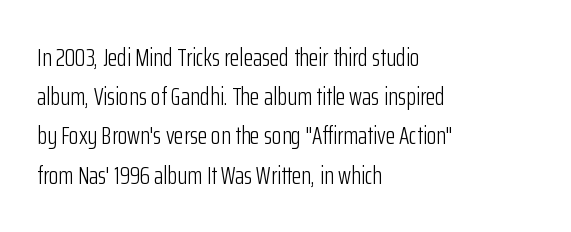
Q: Is the text bold? A: No.
Q: Is the text italic (slanted)? A: No, it is upright.
Q: Is the text underlined? A: No.
Q: How is the paragraph aligned? A: Left-aligned.
Q: Is the spacing between letters normal or unusually wide? A: Normal.
Q: Is the spacing between lines tight, normal or loose? A: Normal.
